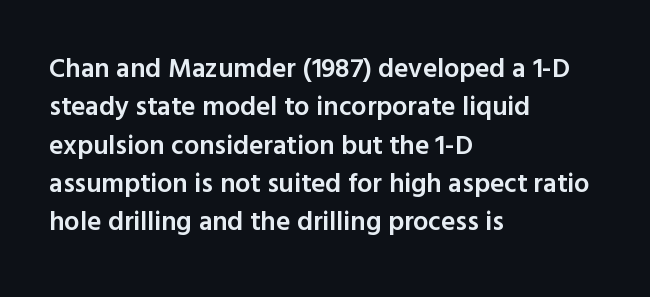
Q: Is the text bold? A: Semi-bold.
Q: Is the text italic (slanted)? A: No, it is upright.
Q: Is the text underlined? A: No.
Q: How is the paragraph aligned? A: Left-aligned.
Q: Is the spacing between letters normal or unusually wide? A: Normal.
Q: Is the spacing between lines tight, normal or loose? A: Normal.
